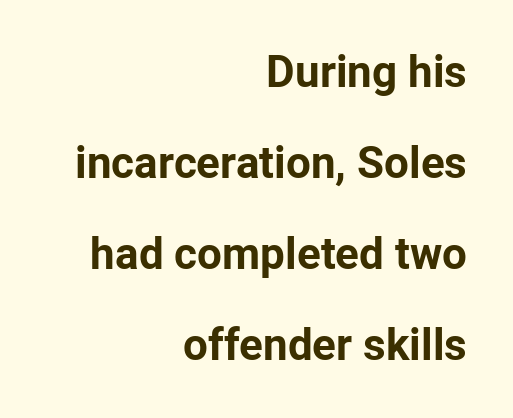
The lines are spread far apart with generous leading. Quick note: not italic, upright. The rendering anchors every line to the right-hand side. The face used here is a sans, in the tradition of grotesques and geometrics.
